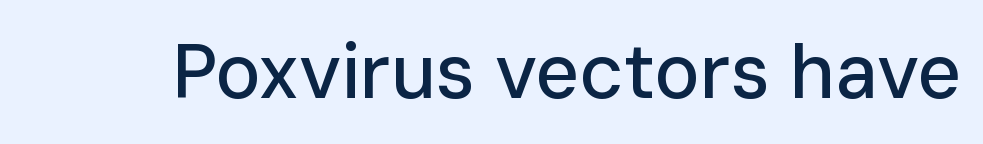
The image shows 76 px sans-serif type, upright; set normal letter spacing, not underlined; low stroke contrast and a medium x-height.
